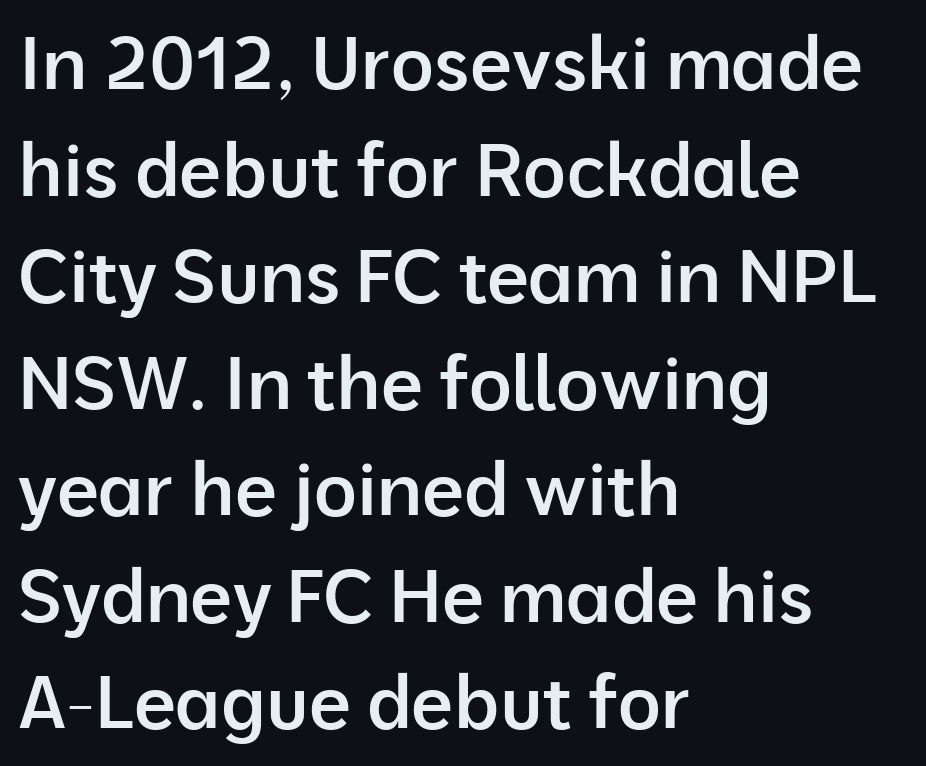
{"serif": "no", "italic": "no", "bold": "semi", "weight": "semibold", "width": "normal", "stroke_contrast": "low", "x_height": "medium", "monospaced": "no", "underline": "no", "align": "left", "line_spacing": "normal", "line_spacing_ratio": 1.44, "letter_spacing": "normal", "letter_spacing_em": 0.0, "glyph_px": 74}
